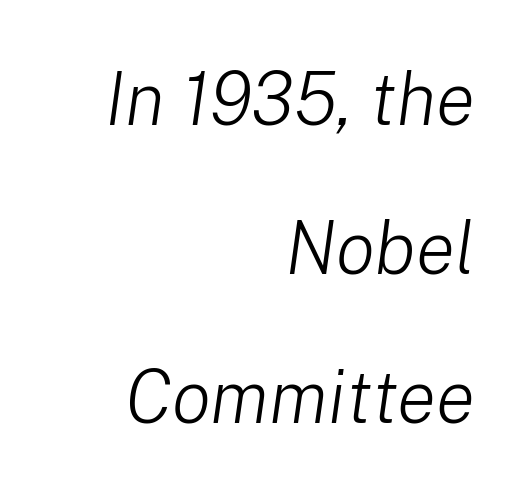
The image shows 73 px light type, italic (leaning right); set right-aligned, loose line spacing (2.04x), normal letter spacing, not underlined; low stroke contrast and a medium x-height.
